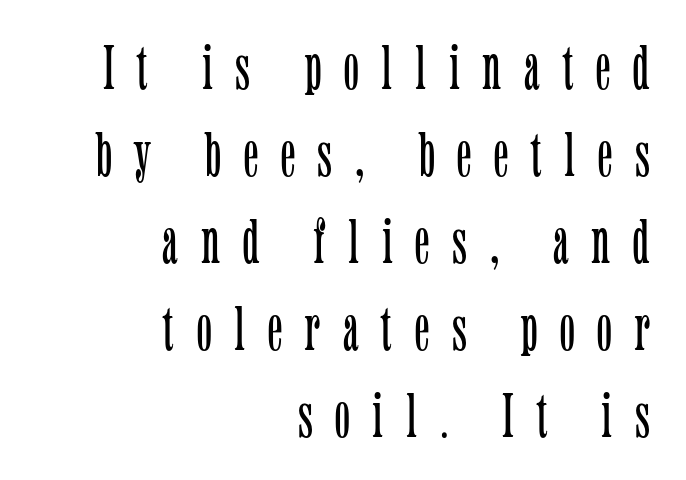
The image shows 63 px light, condensed serif type, upright; set right-aligned, normal line spacing (1.38x), unusually wide letter spacing (+0.36 em), not underlined; low stroke contrast and a medium x-height.
